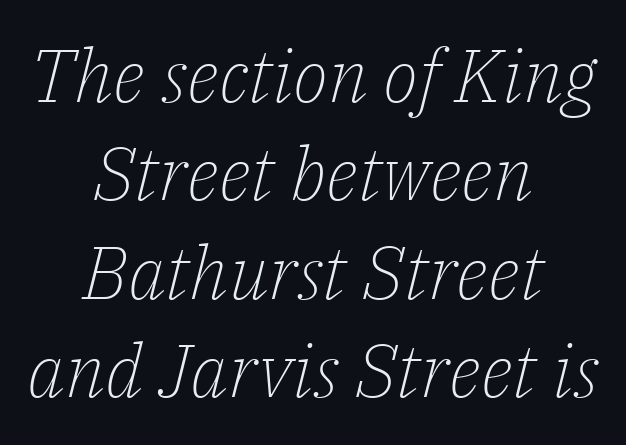
The image shows 74 px light serif type, italic (leaning right); set centered, normal line spacing (1.33x), normal letter spacing, not underlined; low stroke contrast and a medium x-height.
